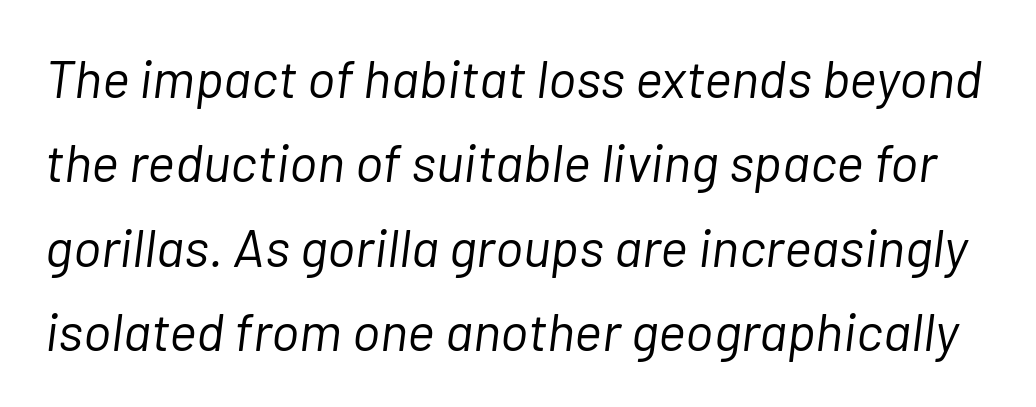
Q: Is the text bold? A: No.
Q: Is the text italic (slanted)? A: Yes, it leans right by about 7 degrees.
Q: Is the text underlined? A: No.
Q: Is the spacing between letters normal or unusually wide? A: Normal.
Q: Is the spacing between lines tight, normal or loose? A: Normal.
Q: Width (condensed, normal, or wide)? A: Normal.
Q: Stroke contrast? A: Low.
Q: x-height? A: Medium.
Q: Monospaced? A: No.
